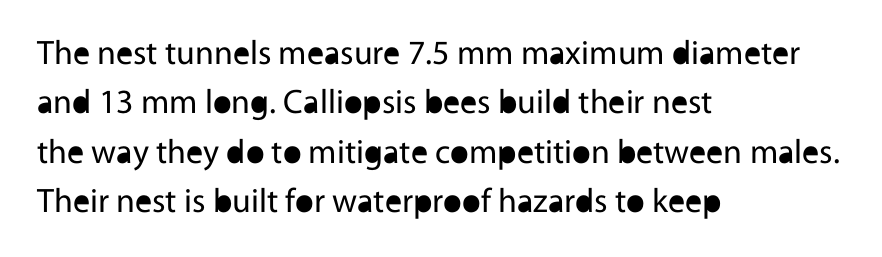
{"serif": "no", "italic": "no", "bold": "no", "weight": "regular", "width": "normal", "x_height": "medium", "monospaced": "no", "underline": "no", "align": "left", "line_spacing": "normal", "line_spacing_ratio": 1.45, "letter_spacing": "normal", "letter_spacing_em": 0.0, "glyph_px": 34}
